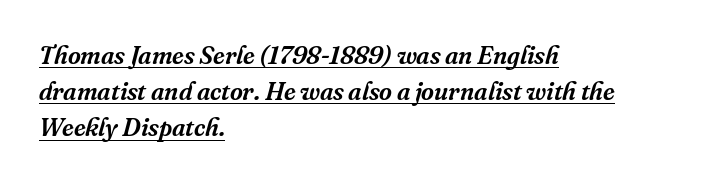
{"italic": "yes", "lean": "right", "slant_degrees": 16, "underline": "yes", "align": "left", "line_spacing": "normal", "line_spacing_ratio": 1.45, "letter_spacing": "normal", "letter_spacing_em": 0.0, "glyph_px": 25}
